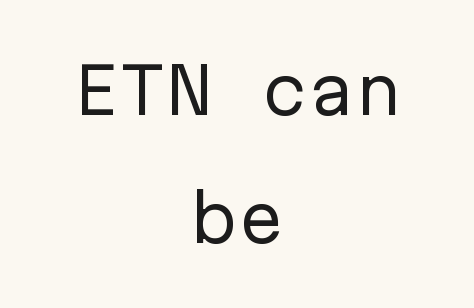
The image shows 63 px regular-weight sans-serif type, upright, monospaced; set centered, loose line spacing (2.03x), normal letter spacing, not underlined; low stroke contrast and a medium x-height.
